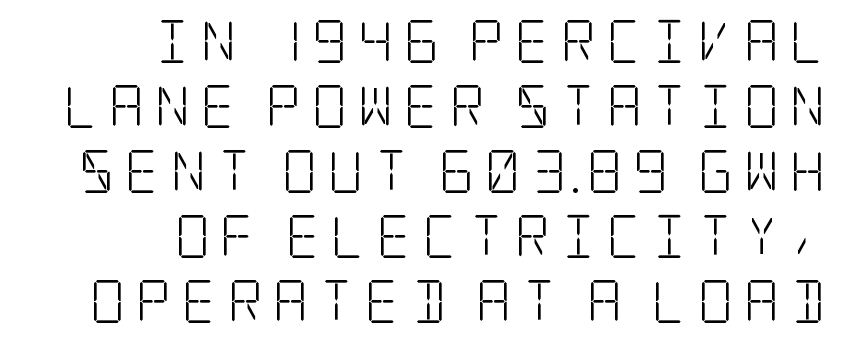
Q: Is the text bold? A: No.
Q: Is the text italic (slanted)? A: No, it is upright.
Q: Is the typeface a serif or a sans-serif typeface? A: Serif.
Q: Is the text underlined? A: No.
Q: How is the paragraph aligned? A: Right-aligned.
Q: Is the spacing between letters normal or unusually wide? A: Unusually wide.
Q: Is the spacing between lines tight, normal or loose? A: Normal.
Q: Width (condensed, normal, or wide)? A: Condensed.
Q: Stroke contrast? A: Low.
Q: x-height? A: Large.
